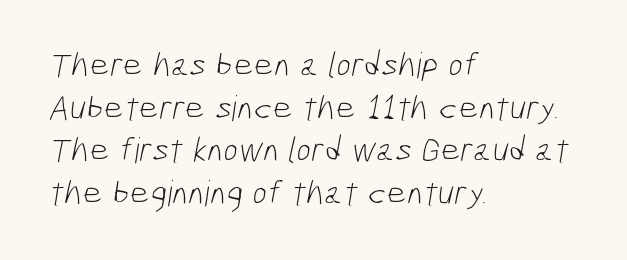
The image shows 35 px light, condensed sans-serif type; set left-aligned, line spacing 1.22x, normal letter spacing, not underlined; low stroke contrast and a medium x-height.
